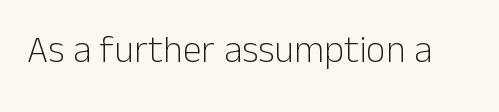
The image shows 38 px light sans-serif type, upright; set normal letter spacing, not underlined; low stroke contrast and a medium x-height.
